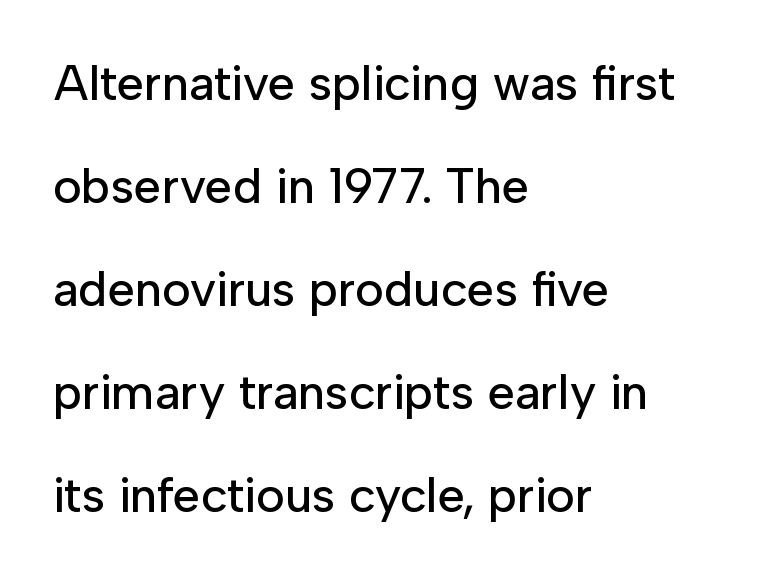
The image shows 49 px sans-serif type, upright; set left-aligned, loose line spacing (2.1x), normal letter spacing, not underlined; low stroke contrast and a medium x-height.
